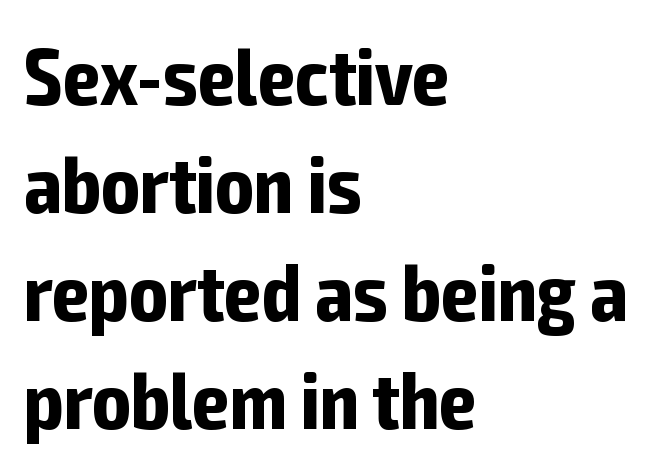
The image shows 80 px bold, condensed sans-serif type, upright; set left-aligned, normal line spacing (1.35x), normal letter spacing, not underlined; low stroke contrast and a medium x-height.
